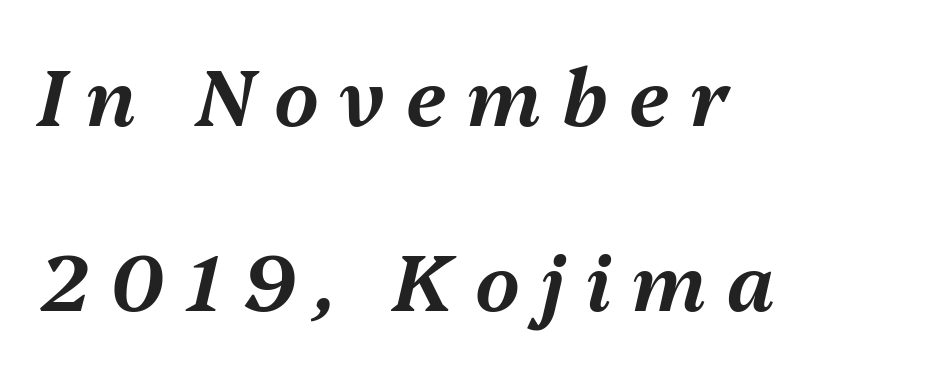
Q: Is the text italic (slanted)? A: Yes, it leans right by about 13 degrees.
Q: Is the text underlined? A: No.
Q: How is the paragraph aligned? A: Left-aligned.
Q: Is the spacing between letters normal or unusually wide? A: Unusually wide.
Q: Is the spacing between lines tight, normal or loose? A: Loose.
Q: Width (condensed, normal, or wide)? A: Normal.
Q: Stroke contrast? A: Medium.
Q: x-height? A: Medium.
Q: Monospaced? A: No.
